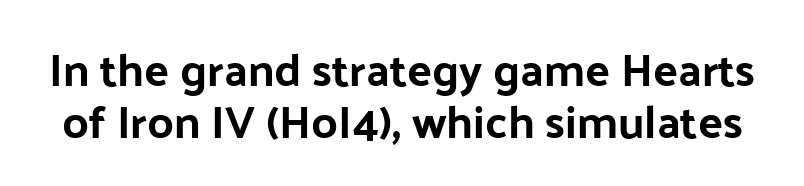
Q: Is the text italic (slanted)? A: No, it is upright.
Q: Is the typeface a serif or a sans-serif typeface? A: Sans-serif.
Q: Is the text underlined? A: No.
Q: Is the spacing between letters normal or unusually wide? A: Normal.
Q: Is the spacing between lines tight, normal or loose? A: Tight.
Q: Width (condensed, normal, or wide)? A: Normal.
Q: Stroke contrast? A: Low.
Q: x-height? A: Medium.
Q: Monospaced? A: No.
